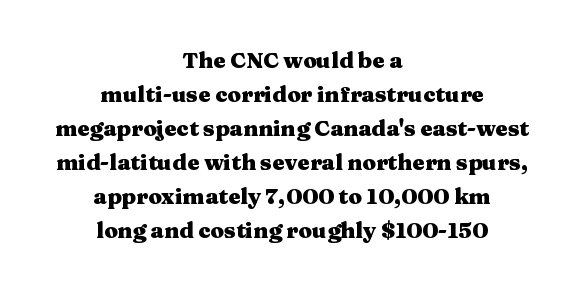
{"italic": "no", "bold": "yes", "underline": "no", "align": "center", "line_spacing": "normal", "line_spacing_ratio": 1.55, "letter_spacing": "normal", "letter_spacing_em": 0.0, "glyph_px": 22}
